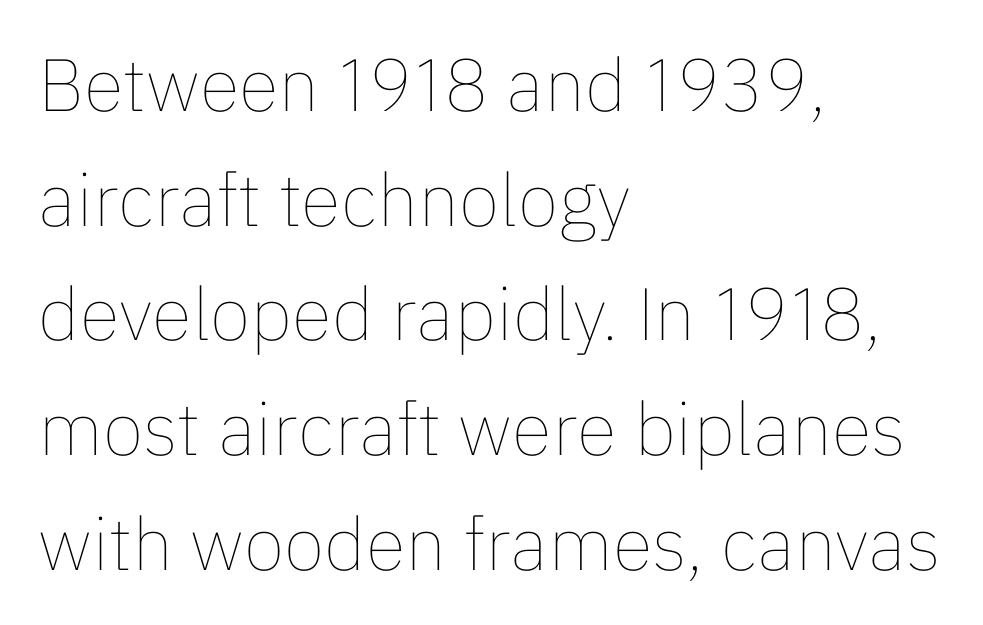
The image shows 74 px thin type, upright; set left-aligned, normal line spacing (1.55x), normal letter spacing, not underlined; low stroke contrast and a medium x-height.
